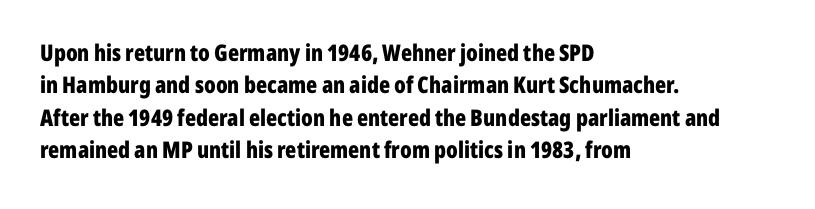
Q: Is the text bold? A: Yes.
Q: Is the text italic (slanted)? A: No, it is upright.
Q: Is the text underlined? A: No.
Q: How is the paragraph aligned? A: Left-aligned.
Q: Is the spacing between letters normal or unusually wide? A: Normal.
Q: Is the spacing between lines tight, normal or loose? A: Normal.
